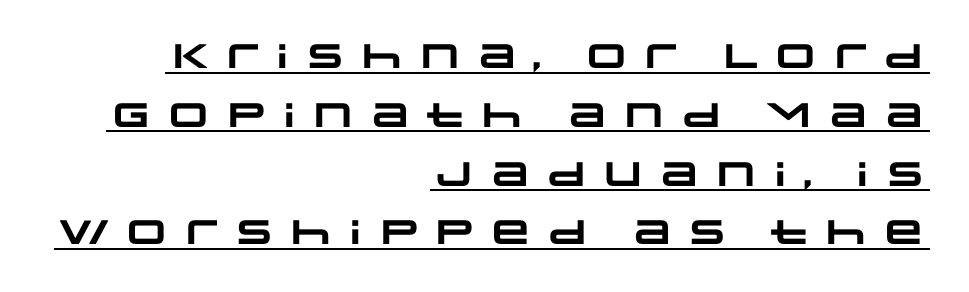
Q: Is the text bold? A: Yes.
Q: Is the typeface a serif or a sans-serif typeface? A: Sans-serif.
Q: Is the text underlined? A: Yes.
Q: How is the paragraph aligned? A: Right-aligned.
Q: Width (condensed, normal, or wide)? A: Wide.
Q: Stroke contrast? A: Low.
Q: x-height? A: Large.
Q: Monospaced? A: No.
